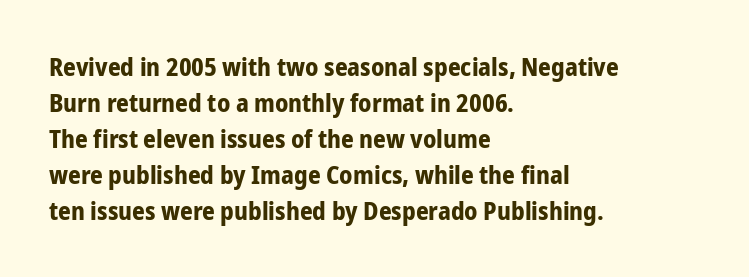
The image shows 25 px bold type, upright; set left-aligned, normal line spacing (1.44x), normal letter spacing, not underlined.
